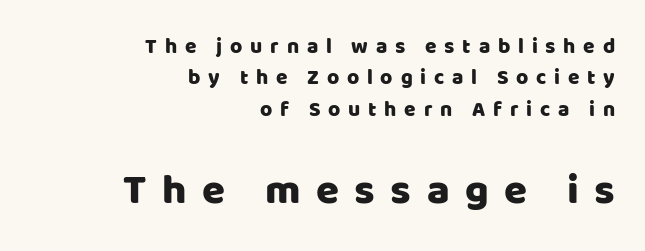
Has an underline been added? It has not. Designer's note — italics off, roman on. Is this a sans? Yes — the strokes have no serifs. This block has exactly the height ordinary leading produces. Alignment: flush right. The rendering enlarges the type as you move from the upper chunk to the lower.
